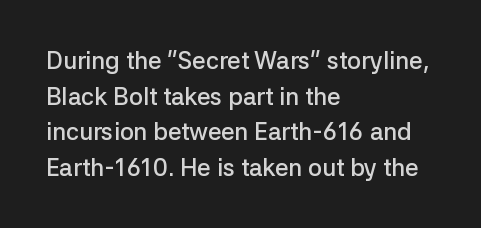
{"italic": "no", "bold": "semi", "underline": "no", "align": "left", "line_spacing": "normal", "line_spacing_ratio": 1.48, "letter_spacing": "normal", "letter_spacing_em": 0.0, "glyph_px": 24}
